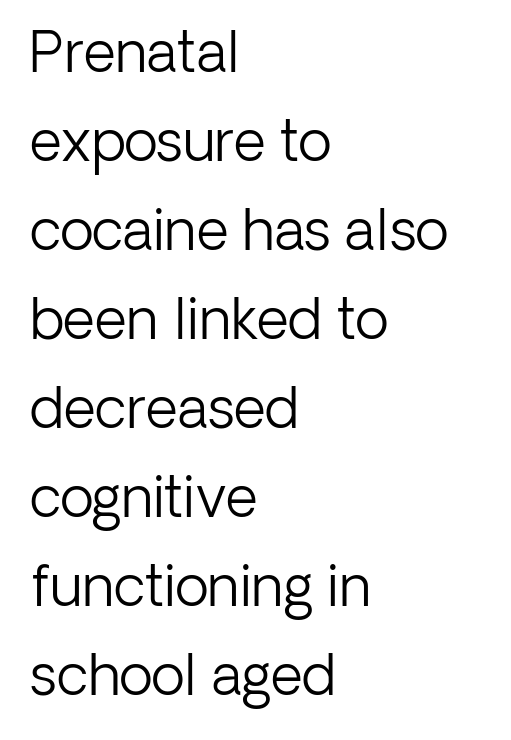
Quick note: interline space is typical. Stems and bowls with no extra thickness — not bold. What kind of face is this? One without serifs — a sans. Glyph-to-glyph distance matches everyday printed text. Horizontally, the lines are justified to the leading edge only. The zone under the glyphs is completely vacant.
